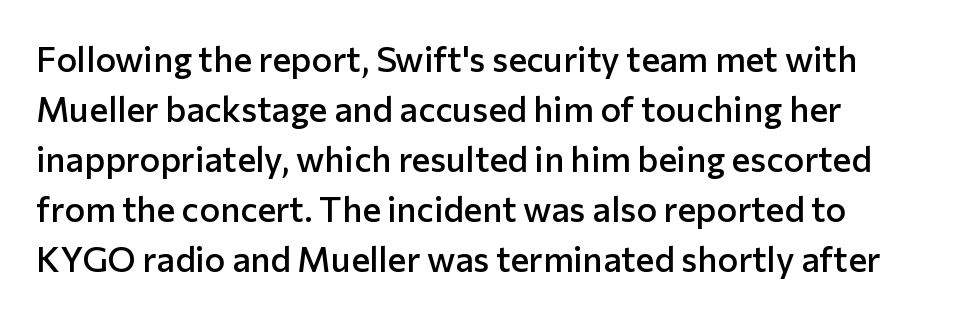
{"serif": "no", "italic": "no", "bold": "semi", "weight": "semibold", "width": "normal", "stroke_contrast": "low", "x_height": "medium", "monospaced": "no", "underline": "no", "align": "left", "line_spacing": "normal", "line_spacing_ratio": 1.43, "letter_spacing": "normal", "letter_spacing_em": 0.0, "glyph_px": 35}
